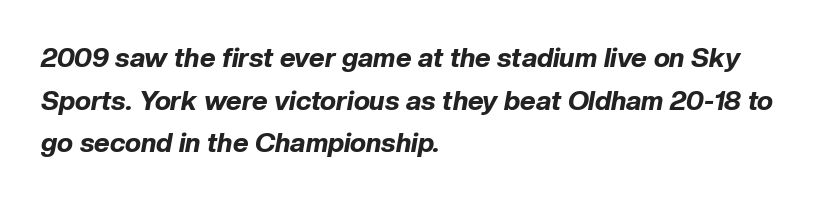
The image shows 27 px bold type, italic (leaning right); set left-aligned, normal line spacing (1.58x), normal letter spacing, not underlined.
